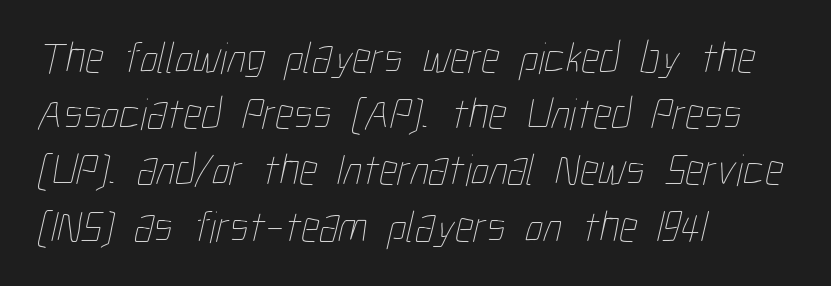
Note the varied advance widths — an 'i' is clearly narrower than an 'm'. Letter spacing: default. These lines stack with their left ends in a neat column. The block of text has a typical density, with ordinary space between rows.
